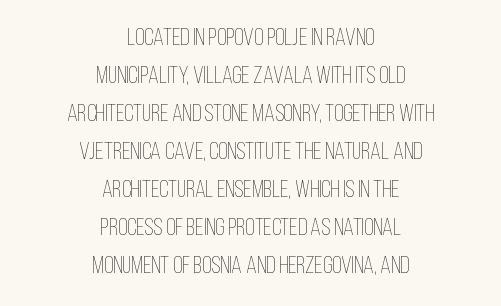
Caption: face not bold, strokes unweighted. The type is set solid horizontally, with unmodified tracking. The lines are quadded center. Honestly, the row spacing looks completely unremarkable.
